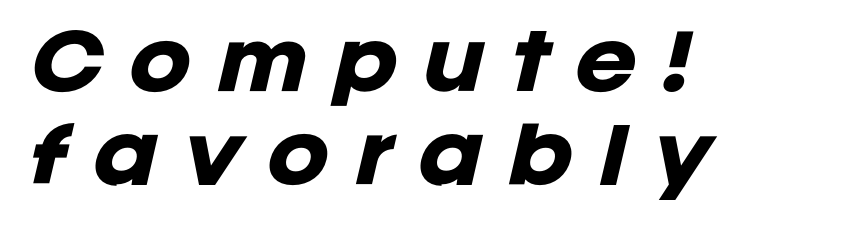
{"italic": "yes", "lean": "right", "slant_degrees": 12, "bold": "yes", "weight": "heavy", "width": "normal", "stroke_contrast": "low", "x_height": "large", "monospaced": "no", "underline": "no", "align": "left", "line_spacing_ratio": 1.24, "letter_spacing": "wide", "letter_spacing_em": 0.33, "glyph_px": 75}
